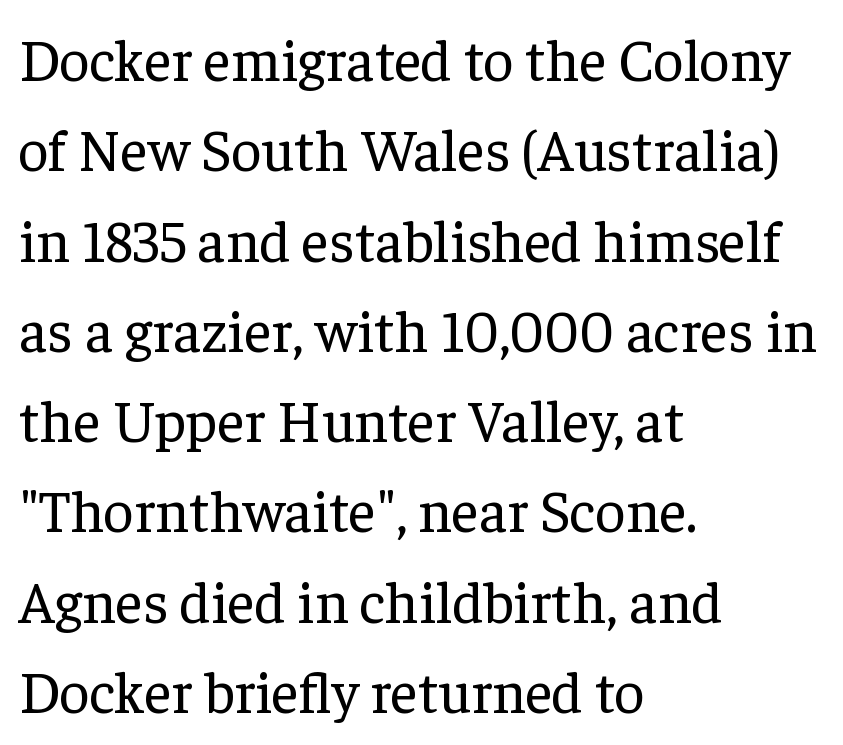
{"serif": "yes", "italic": "no", "bold": "no", "weight": "regular", "width": "normal", "stroke_contrast": "low", "x_height": "medium", "monospaced": "no", "underline": "no", "align": "left", "line_spacing": "normal", "line_spacing_ratio": 1.53, "letter_spacing": "normal", "letter_spacing_em": 0.0, "glyph_px": 59}
